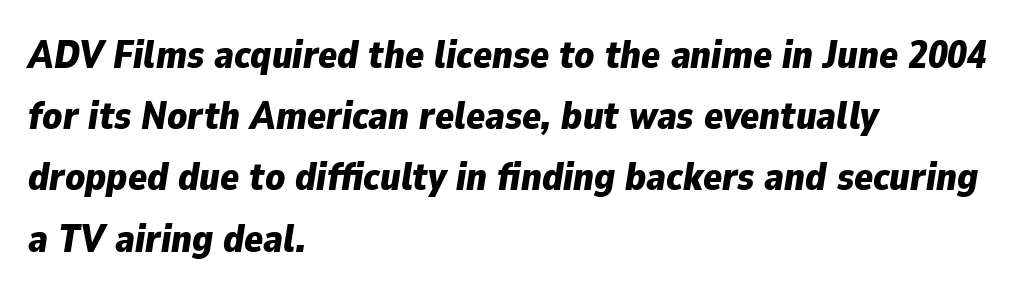
{"italic": "yes", "lean": "right", "slant_degrees": 9, "bold": "yes", "weight": "bold", "width": "normal", "stroke_contrast": "low", "x_height": "medium", "monospaced": "no", "underline": "no", "align": "left", "line_spacing": "normal", "line_spacing_ratio": 1.57, "letter_spacing": "normal", "letter_spacing_em": 0.0, "glyph_px": 39}
